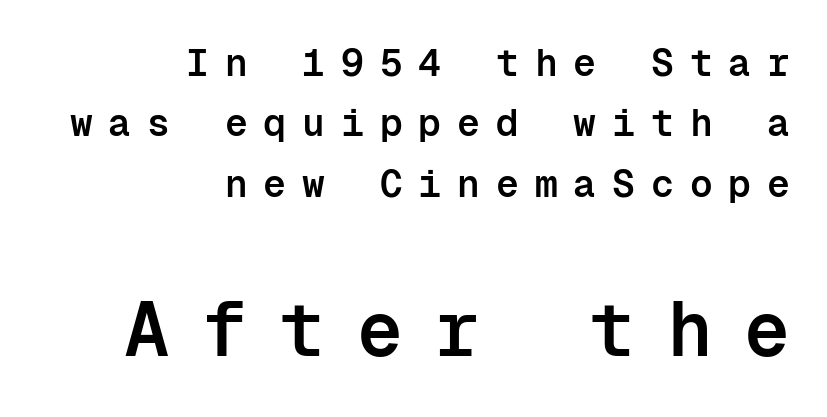
{"serif": "no", "italic": "no", "bold": "semi", "weight": "semibold", "width": "normal", "stroke_contrast": "low", "x_height": "medium", "monospaced": "yes", "underline": "no", "align": "right", "line_spacing": "normal", "line_spacing_ratio": 1.59, "letter_spacing": "wide", "letter_spacing_em": 0.42, "larger_block": "second", "size_ratio": 2.0, "glyph_px": 76}
